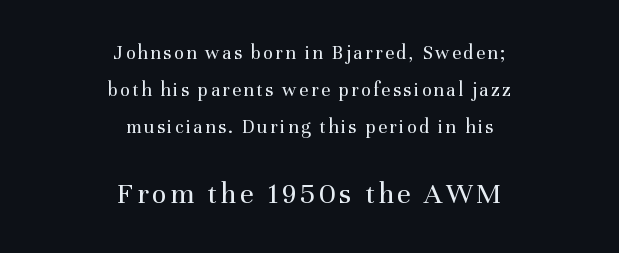
The image shows 30 px regular-weight serif type, upright; set centered, line spacing 1.85x, not underlined; the second (bottom) block is 1.5x larger; medium stroke contrast and a medium x-height.
